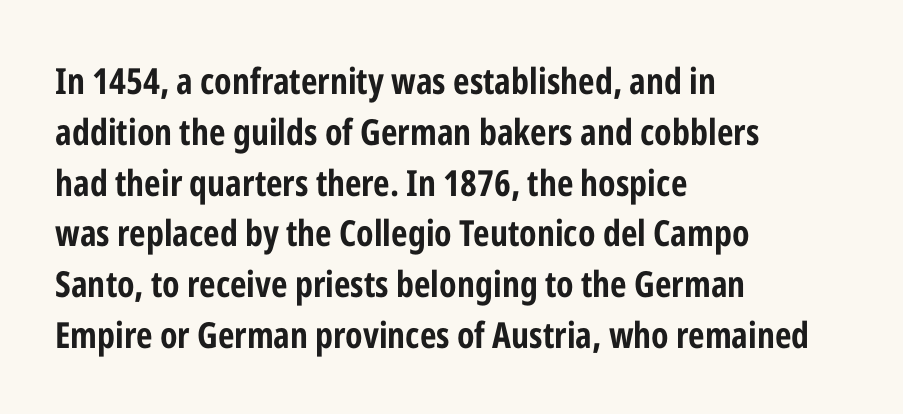
{"serif": "no", "italic": "no", "bold": "yes", "weight": "bold", "width": "condensed", "stroke_contrast": "low", "x_height": "medium", "monospaced": "no", "underline": "no", "align": "left", "line_spacing": "normal", "line_spacing_ratio": 1.41, "letter_spacing": "normal", "letter_spacing_em": 0.0, "glyph_px": 36}
